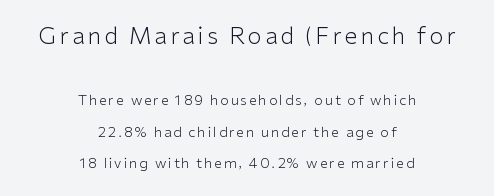
Q: Is the text bold? A: No.
Q: Is the text italic (slanted)? A: No, it is upright.
Q: Is the text underlined? A: No.
Q: How is the paragraph aligned? A: Centered.
Q: Is the spacing between lines tight, normal or loose? A: Loose.
Q: Which block of text is set in a larger size, the first (top) or the second (bottom)? A: The first (top) one.
